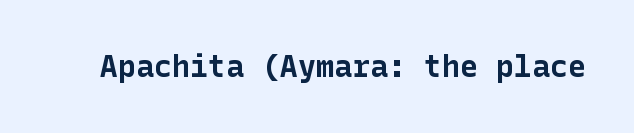
{"serif": "no", "italic": "no", "bold": "yes", "weight": "bold", "width": "normal", "stroke_contrast": "low", "x_height": "medium", "underline": "no", "letter_spacing": "normal", "letter_spacing_em": 0.0, "glyph_px": 30}
